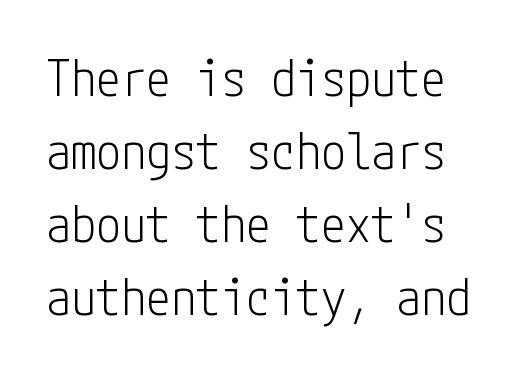
{"serif": "no", "italic": "no", "bold": "no", "weight": "light", "width": "condensed", "stroke_contrast": "low", "x_height": "medium", "underline": "no", "line_spacing": "normal", "line_spacing_ratio": 1.46, "letter_spacing": "normal", "letter_spacing_em": 0.0, "glyph_px": 50}
